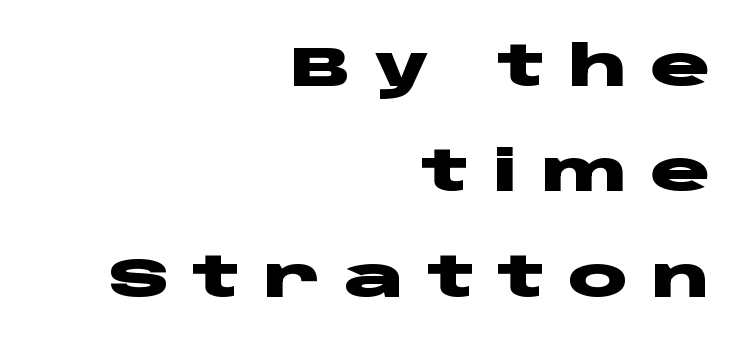
The image shows 56 px heavy, wide sans-serif type, upright; set right-aligned, line spacing 1.88x, unusually wide letter spacing (+0.4 em), not underlined; low stroke contrast and a large x-height.
